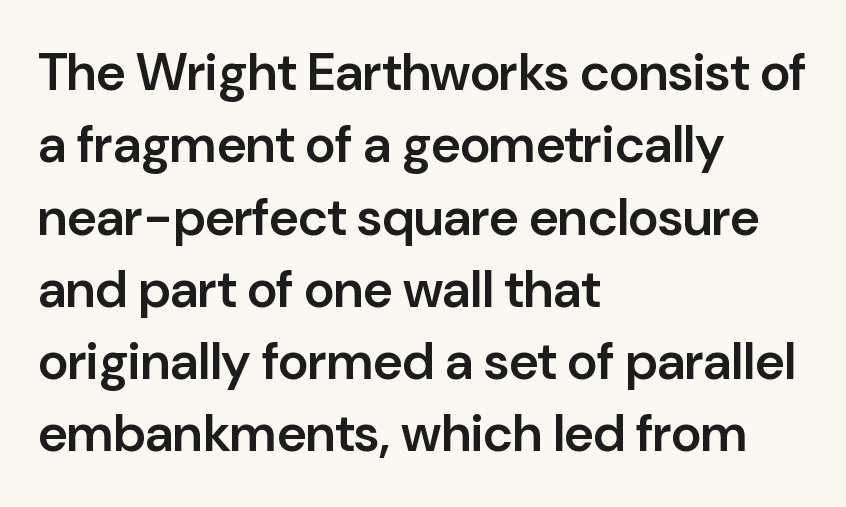
{"serif": "no", "italic": "no", "bold": "semi", "weight": "semibold", "width": "normal", "stroke_contrast": "low", "x_height": "medium", "monospaced": "no", "underline": "no", "align": "left", "line_spacing": "normal", "line_spacing_ratio": 1.39, "letter_spacing": "normal", "letter_spacing_em": 0.0, "glyph_px": 52}
